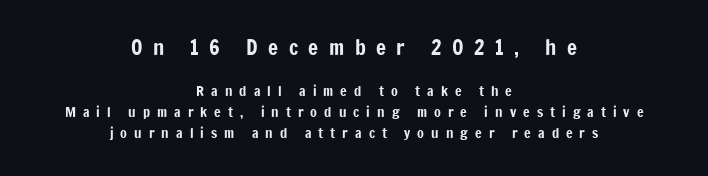
{"italic": "no", "underline": "no", "align": "center", "line_spacing": "normal", "line_spacing_ratio": 1.52, "letter_spacing": "wide", "letter_spacing_em": 0.5, "larger_block": "first", "size_ratio": 1.5, "glyph_px": 21}
